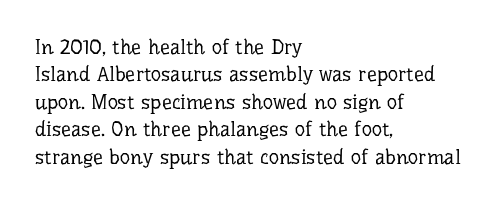
Caption: standard tracking, unaltered. Alignment: flush left. Line spacing here is normal. Weight: not bold — regular or lighter.
